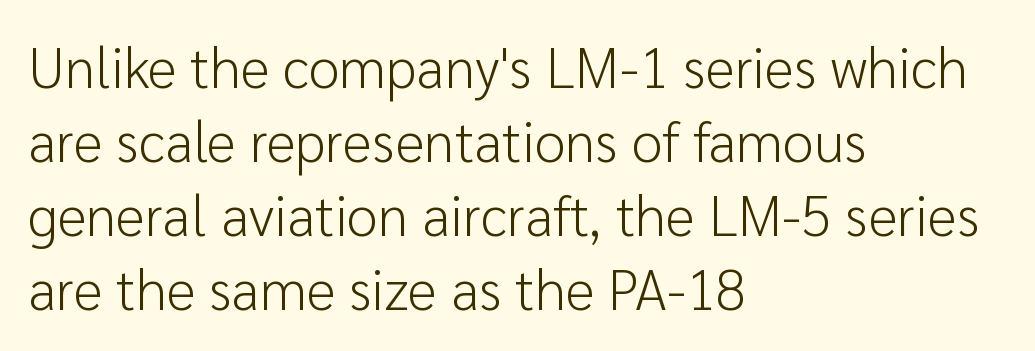
The letters advance in unequal steps, a hallmark of proportional type. Rows of type keep a routine distance in the vertical direction. Is there any slant? The stems are plumb. Weight: in the light-to-regular range.
